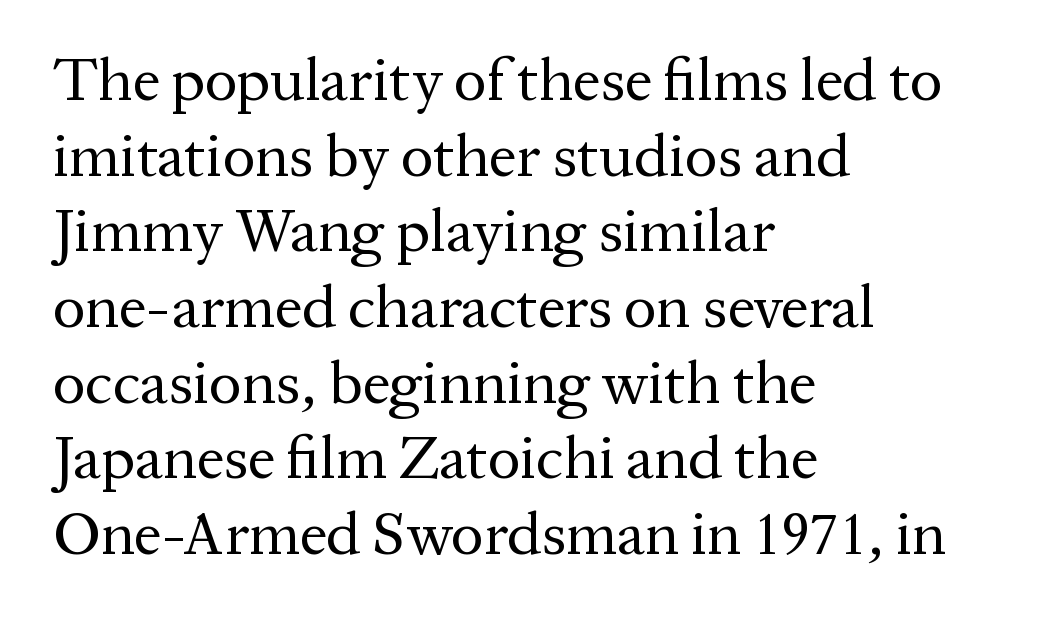
The image shows 61 px regular-weight serif type, upright; set left-aligned, line spacing 1.24x, normal letter spacing, not underlined; medium stroke contrast and a medium x-height.
